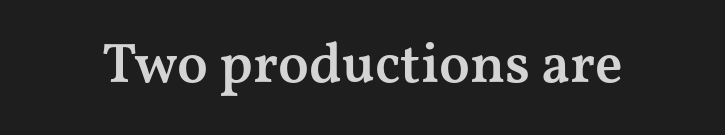
{"serif": "yes", "italic": "no", "bold": "semi", "weight": "semibold", "width": "wide", "stroke_contrast": "medium", "x_height": "medium", "monospaced": "no", "underline": "no", "letter_spacing": "normal", "letter_spacing_em": 0.0, "glyph_px": 56}
